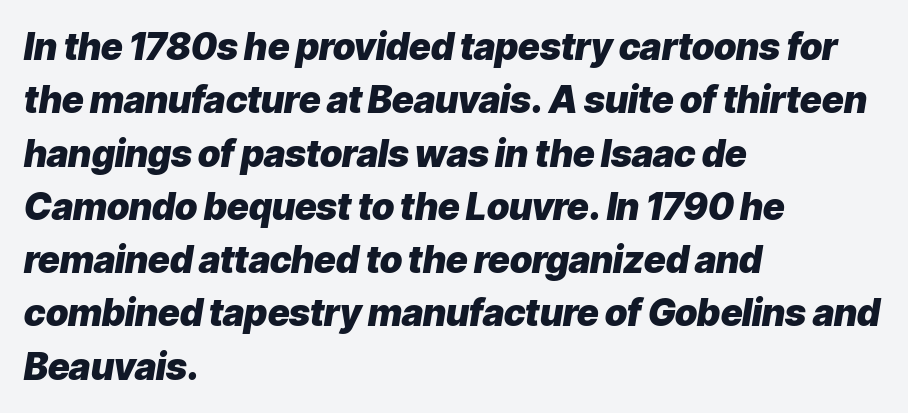
{"italic": "yes", "lean": "right", "slant_degrees": 9, "bold": "yes", "weight": "heavy", "width": "normal", "stroke_contrast": "low", "x_height": "medium", "monospaced": "no", "underline": "no", "align": "left", "line_spacing": "normal", "line_spacing_ratio": 1.44, "letter_spacing": "normal", "letter_spacing_em": 0.0, "glyph_px": 37}
